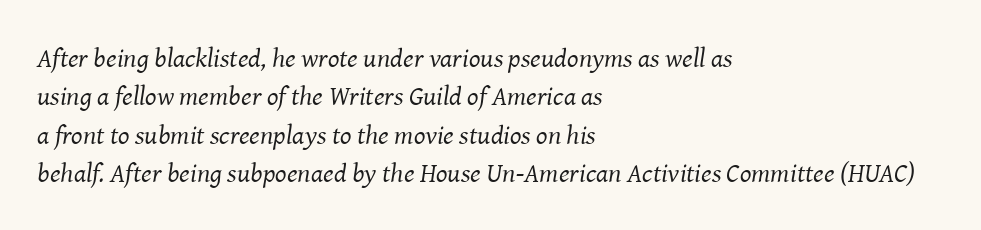
The image shows 27 px text type, italic (leaning right); set left-aligned, normal line spacing (1.42x), normal letter spacing, not underlined.
